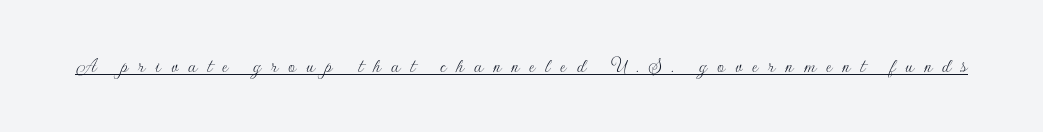
{"bold": "no", "underline": "yes", "letter_spacing": "wide", "letter_spacing_em": 0.46, "glyph_px": 22}
